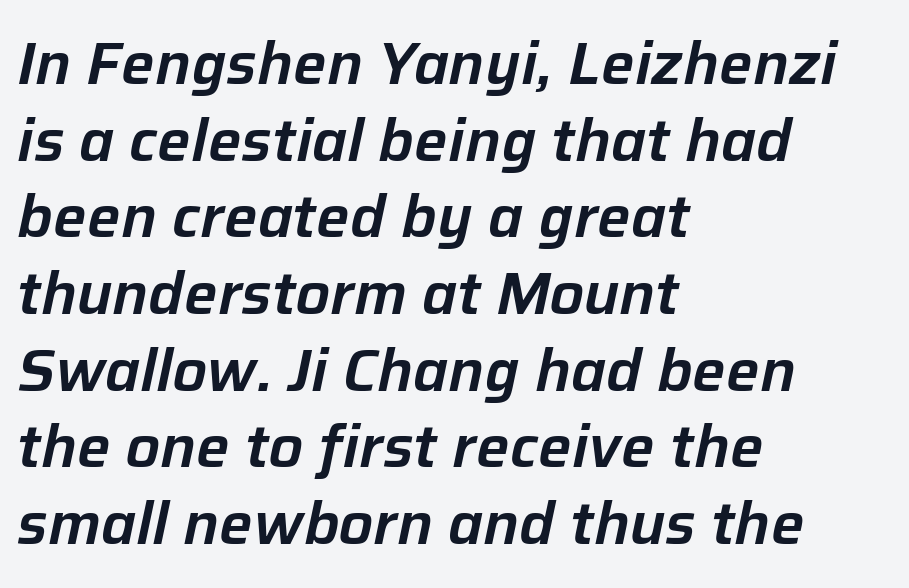
The letters advance in unequal steps, a hallmark of proportional type. The lettering tilts uniformly, giving the passage an italic look. No word sits above an underline. A classic flush-left, rag-right setting is used for this passage.
